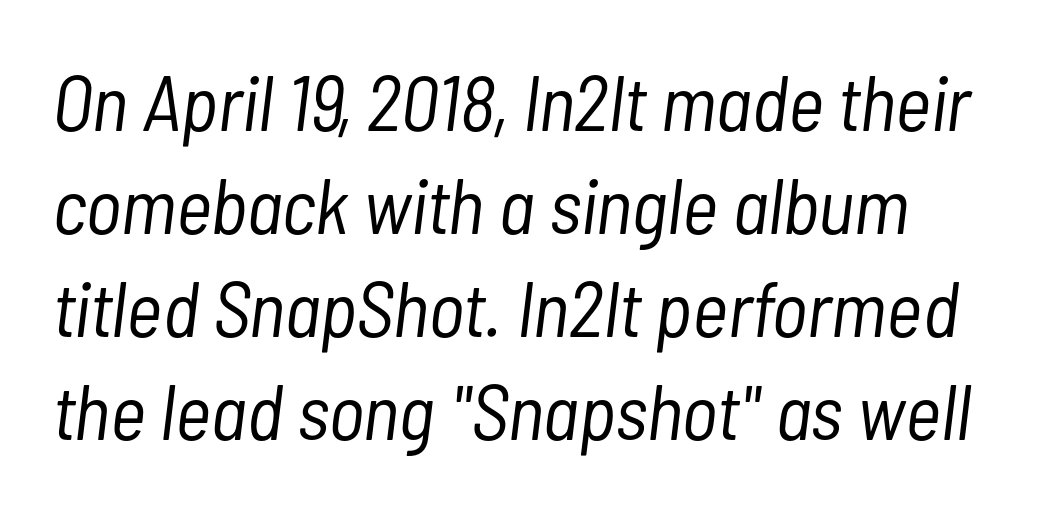
The image shows 78 px light, condensed type, italic (leaning right); set normal line spacing (1.32x), normal letter spacing, not underlined; low stroke contrast and a medium x-height.
